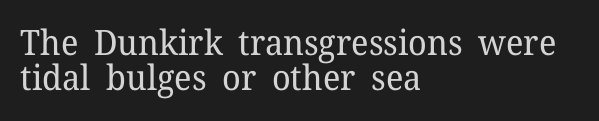
Q: Is the text bold? A: No.
Q: Is the text italic (slanted)? A: No, it is upright.
Q: Is the typeface a serif or a sans-serif typeface? A: Serif.
Q: Is the text underlined? A: No.
Q: How is the paragraph aligned? A: Left-aligned.
Q: Is the spacing between letters normal or unusually wide? A: Normal.
Q: Is the spacing between lines tight, normal or loose? A: Tight.
Q: Width (condensed, normal, or wide)? A: Normal.
Q: Stroke contrast? A: Low.
Q: x-height? A: Medium.
Q: Monospaced? A: No.
